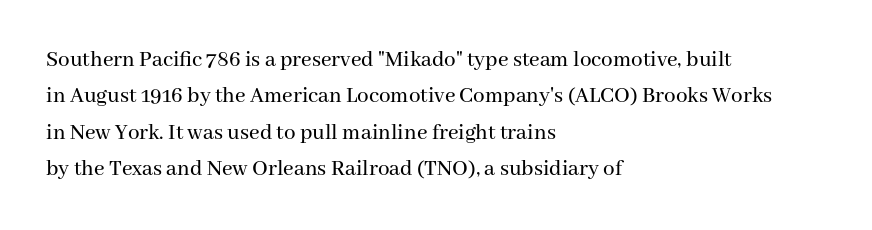
Q: Is the text italic (slanted)? A: No, it is upright.
Q: Is the text underlined? A: No.
Q: How is the paragraph aligned? A: Left-aligned.
Q: Is the spacing between letters normal or unusually wide? A: Normal.
Q: Is the spacing between lines tight, normal or loose? A: Normal.
